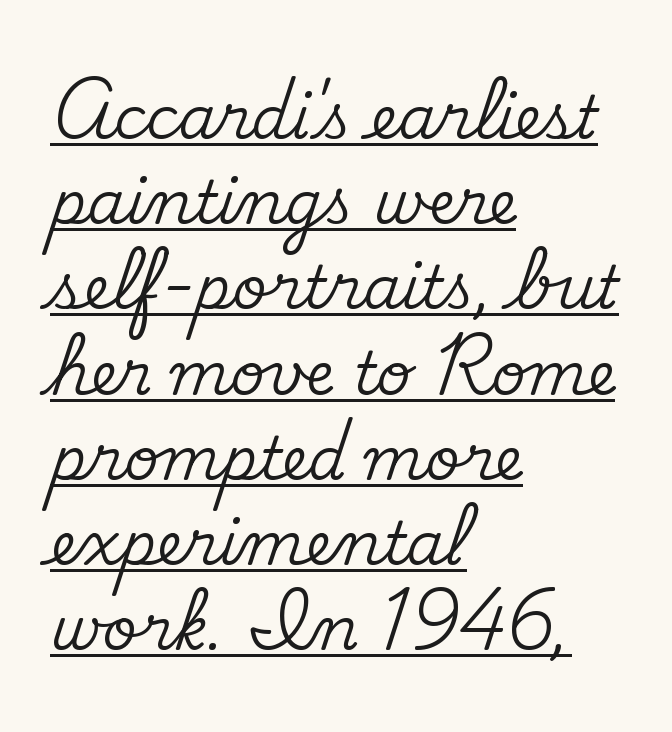
{"width": "normal", "stroke_contrast": "medium", "x_height": "small", "monospaced": "no", "underline": "yes", "align": "left", "line_spacing": "normal", "line_spacing_ratio": 1.42, "letter_spacing": "normal", "letter_spacing_em": 0.0, "glyph_px": 60}
